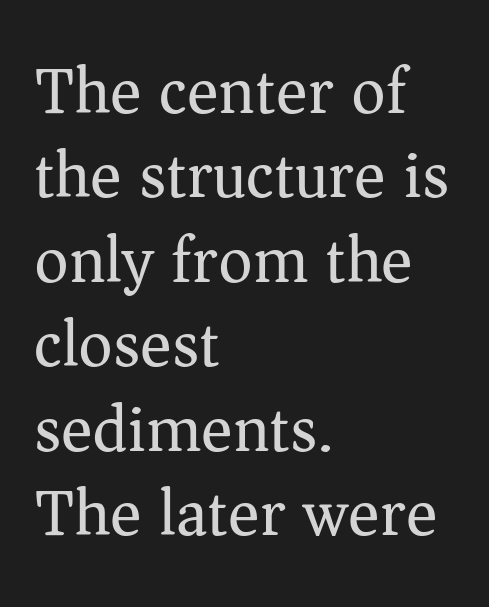
The image shows 66 px regular-weight serif type, upright; set left-aligned, normal line spacing (1.28x), normal letter spacing, not underlined; medium stroke contrast and a medium x-height.
